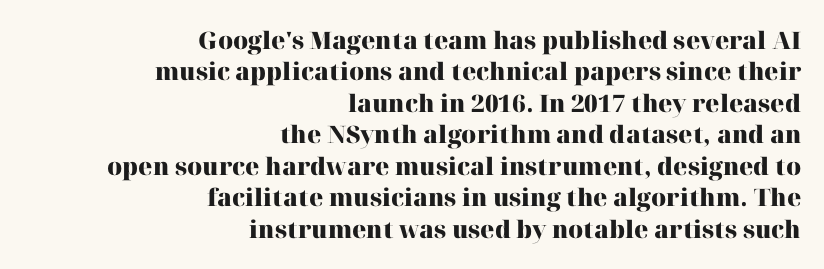
Anything drawn beneath the words? Only blank space. Short note: letters normally spaced. Strong, thick strokes mark this as bold type. In terms of leading, this rendering sits right in the middle. Leftover space on each line is placed entirely before the opening word.
